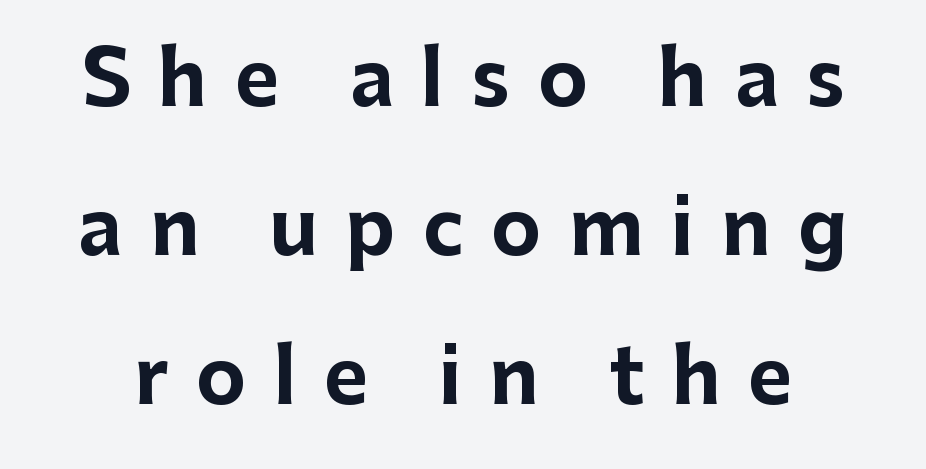
The area under the type is left untouched. The face used here is rendered with a markedly widened letterfit. The typesetting leans heavy: a genuine bold. Looks like regular typesetting: each glyph gets only the width it needs. A typesetter would mark this as roman, not italic.
